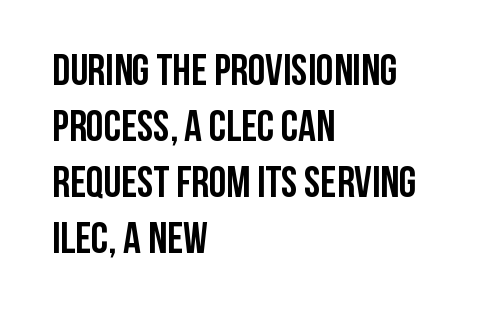
The image shows 44 px semibold, condensed sans-serif type, upright; set left-aligned, normal line spacing (1.27x), normal letter spacing, not underlined; low stroke contrast and a large x-height.
